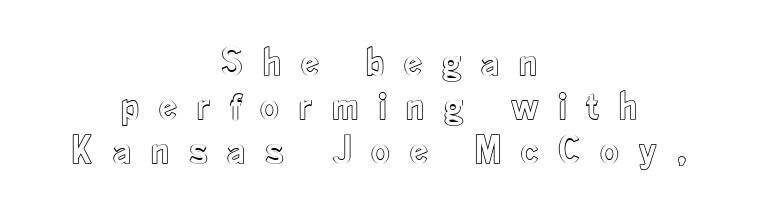
Do the characters align in a grid? No, the font is proportional. Line spacing here is tight. Inter-character spacing is expanded well beyond the font's built-in metrics. Clear beneath every line of the passage. Vertical strokes here are truly vertical. In CSS terms this would be text-align: center.
